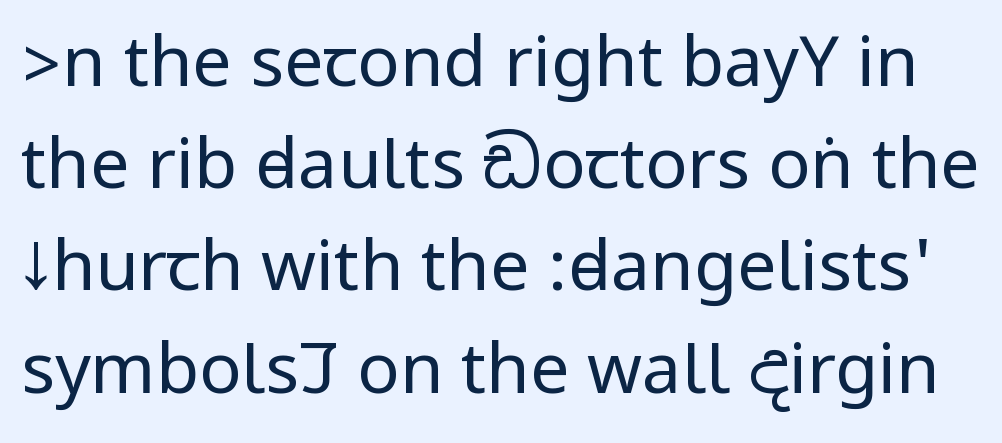
{"serif": "no", "italic": "no", "bold": "no", "weight": "regular", "width": "condensed", "stroke_contrast": "low", "underline": "no", "line_spacing": "normal", "line_spacing_ratio": 1.46, "letter_spacing": "normal", "letter_spacing_em": 0.0, "glyph_px": 70}
